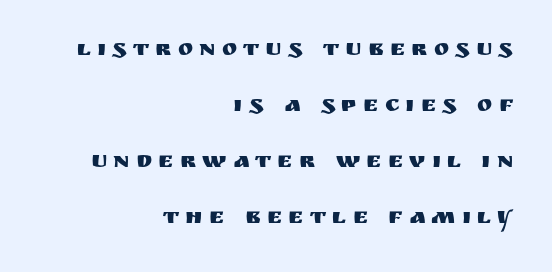
Inter-character spacing is expanded well beyond the font's built-in metrics. Compared with typical paragraphs, the rows here are farther apart. Lines of text with bare space underneath. The paragraph shown leans on its right margin. When letters stand straight like this, we call the style roman or upright.
